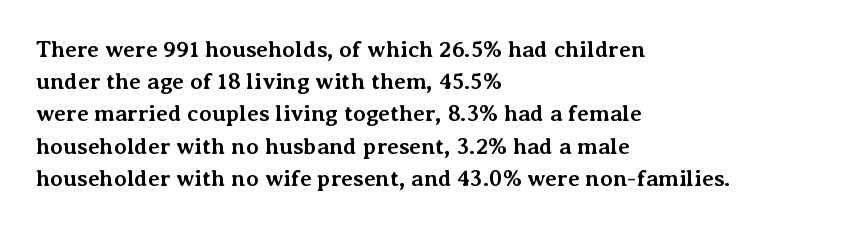
The image shows 23 px bold type, upright; set left-aligned, normal line spacing (1.4x), normal letter spacing, not underlined.
